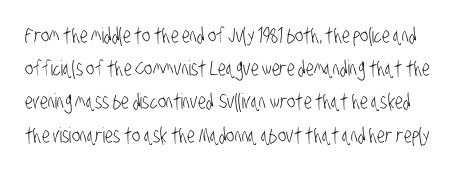
Q: Is the text bold? A: No.
Q: Is the text underlined? A: No.
Q: Is the spacing between letters normal or unusually wide? A: Normal.
Q: Is the spacing between lines tight, normal or loose? A: Normal.
